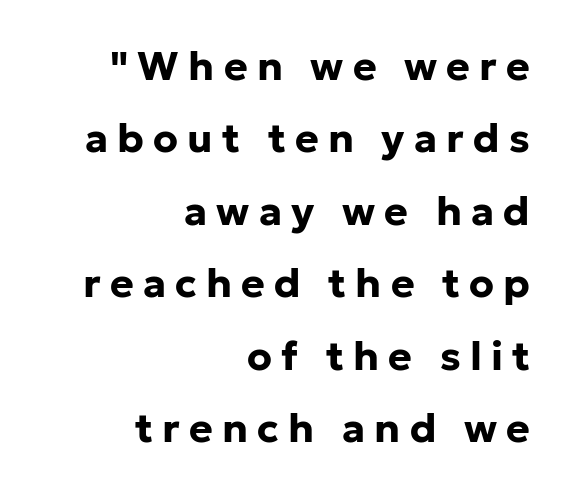
Q: Is the text bold? A: Yes.
Q: Is the text italic (slanted)? A: No, it is upright.
Q: Is the typeface a serif or a sans-serif typeface? A: Sans-serif.
Q: Is the text underlined? A: No.
Q: How is the paragraph aligned? A: Right-aligned.
Q: Is the spacing between letters normal or unusually wide? A: Unusually wide.
Q: Width (condensed, normal, or wide)? A: Normal.
Q: Stroke contrast? A: Low.
Q: x-height? A: Medium.
Q: Monospaced? A: No.
